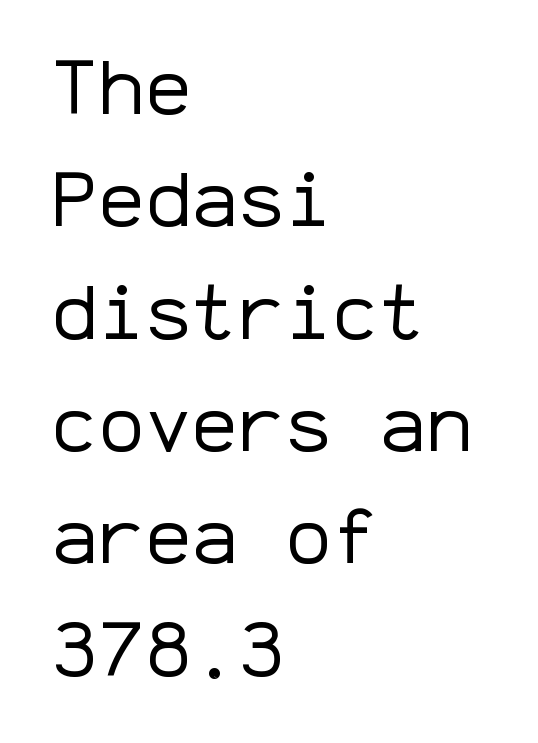
The image shows 78 px regular-weight sans-serif type, upright, monospaced; set left-aligned, normal line spacing (1.44x), normal letter spacing, not underlined; low stroke contrast and a medium x-height.
